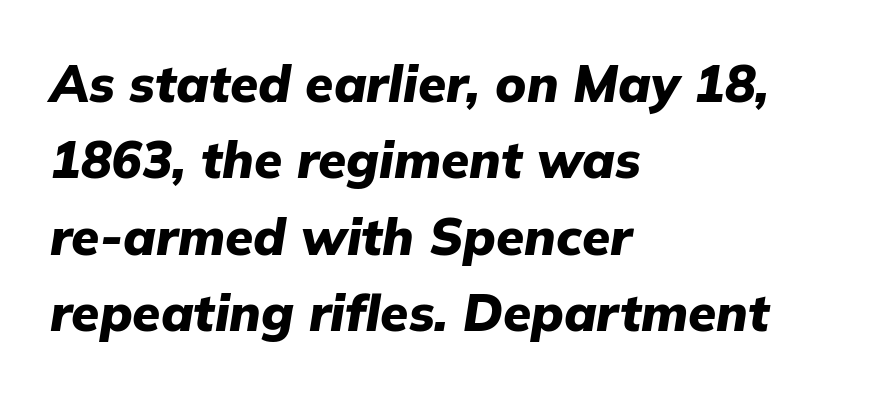
Q: Is the text bold? A: Yes.
Q: Is the text italic (slanted)? A: Yes, it leans right by about 9 degrees.
Q: Is the text underlined? A: No.
Q: How is the paragraph aligned? A: Left-aligned.
Q: Is the spacing between letters normal or unusually wide? A: Normal.
Q: Is the spacing between lines tight, normal or loose? A: Normal.
Q: Width (condensed, normal, or wide)? A: Normal.
Q: Stroke contrast? A: Low.
Q: x-height? A: Medium.
Q: Monospaced? A: No.
